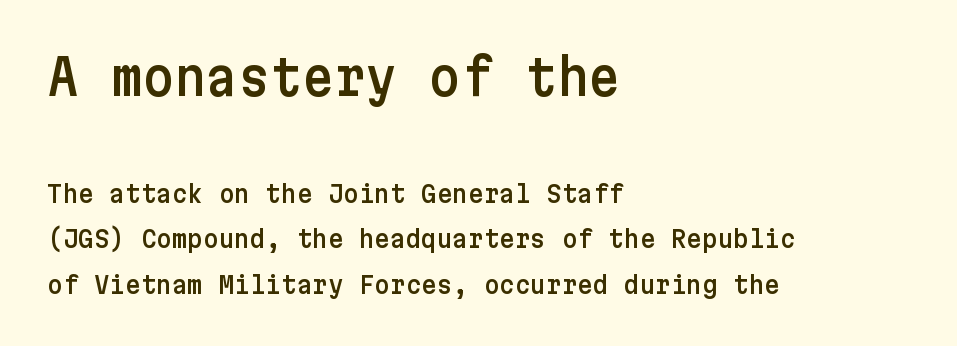
Reading down the block, your eye returns to a fixed left position each line. Each letter's strokes conclude bluntly, with no projecting serifs. Check under the words: just untouched page. The more generous point size was reserved for the upper chunk. The rendering keeps characters at their native spacing. A typesetter would mark this as roman, not italic.
